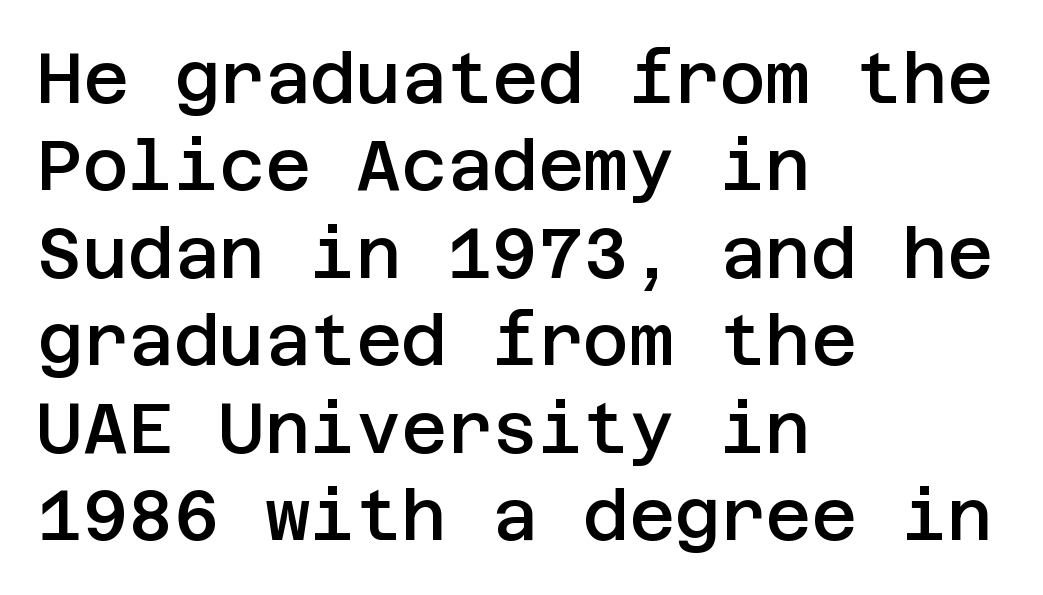
{"serif": "no", "italic": "no", "bold": "semi", "weight": "semibold", "width": "normal", "stroke_contrast": "low", "x_height": "large", "underline": "no", "align": "left", "line_spacing": "normal", "line_spacing_ratio": 1.25, "letter_spacing": "normal", "letter_spacing_em": 0.0, "glyph_px": 70}
